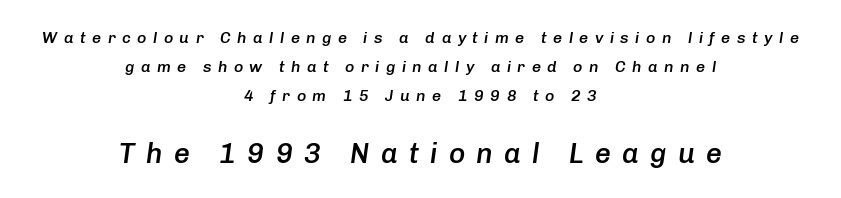
Q: Is the text bold? A: Semi-bold.
Q: Is the text italic (slanted)? A: Yes, it leans right by about 8 degrees.
Q: Is the text underlined? A: No.
Q: How is the paragraph aligned? A: Centered.
Q: Is the spacing between letters normal or unusually wide? A: Unusually wide.
Q: Which block of text is set in a larger size, the first (top) or the second (bottom)? A: The second (bottom) one.
Q: Width (condensed, normal, or wide)? A: Normal.
Q: Stroke contrast? A: Low.
Q: x-height? A: Medium.
Q: Monospaced? A: No.
